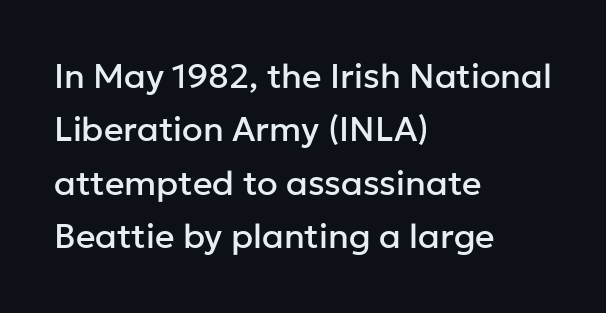
Is this a fixed-width face? No — the glyphs have proportional, varying widths. Nothing unusual about the tracking: characters are spaced as the font intends. The characters display no serif detailing; their extremities are plain. Horizontal alignment here is leftward, the default for most running prose.
